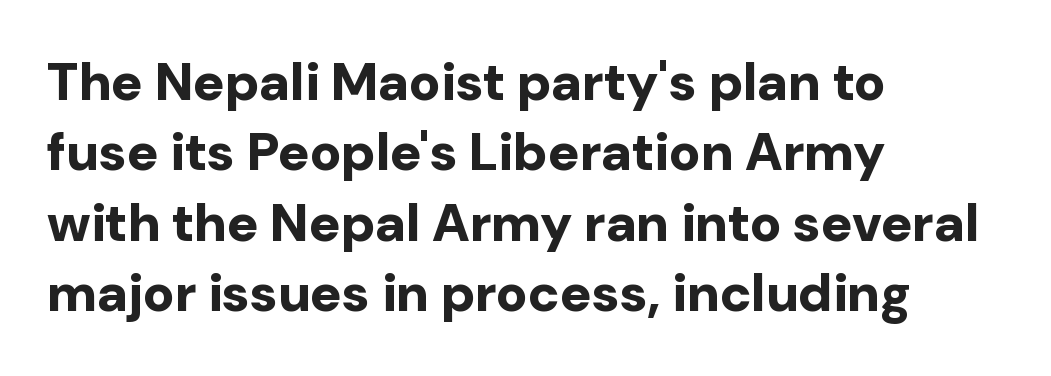
This block has exactly the height ordinary leading produces. The passage shown is not underscored anywhere. Spacing between characters is what you'd get straight out of the box. Varying glyph widths throughout — classic text-font behaviour.
